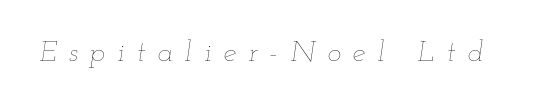
Underlining? Definitely not there. When letters slant like this, we call the style italic. What stands out about the letter spacing? Its width — letters are far apart. Do the characters align in a grid? No, the font is proportional.
